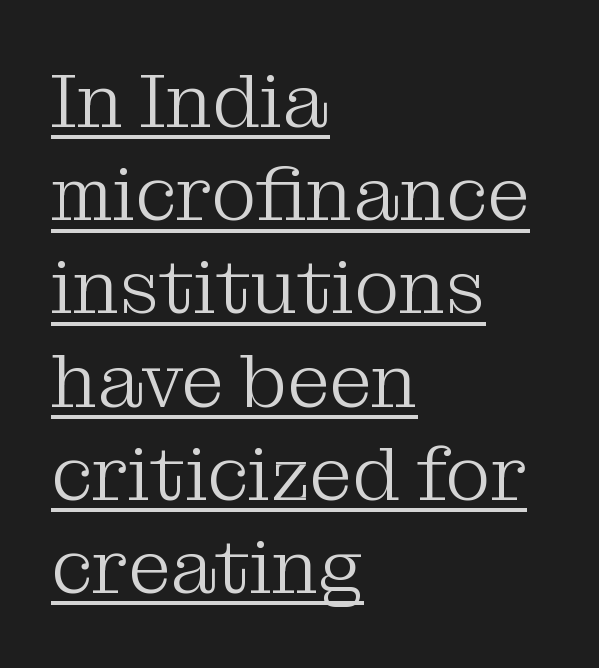
Q: Is the text bold? A: No.
Q: Is the text italic (slanted)? A: No, it is upright.
Q: Is the typeface a serif or a sans-serif typeface? A: Serif.
Q: Is the text underlined? A: Yes.
Q: How is the paragraph aligned? A: Left-aligned.
Q: Is the spacing between letters normal or unusually wide? A: Normal.
Q: Width (condensed, normal, or wide)? A: Normal.
Q: Stroke contrast? A: Medium.
Q: x-height? A: Medium.
Q: Monospaced? A: No.
